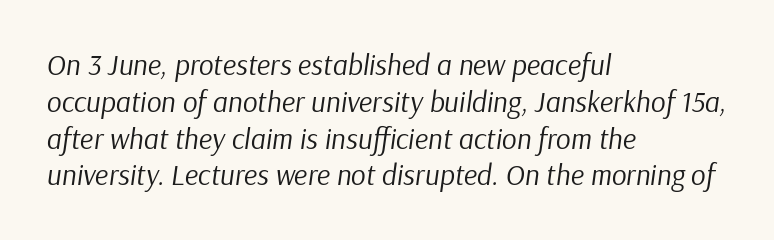
Q: Is the text bold? A: No.
Q: Is the text italic (slanted)? A: Yes, it leans right by about 9 degrees.
Q: Is the text underlined? A: No.
Q: How is the paragraph aligned? A: Left-aligned.
Q: Is the spacing between letters normal or unusually wide? A: Normal.
Q: Is the spacing between lines tight, normal or loose? A: Normal.
Q: Width (condensed, normal, or wide)? A: Normal.
Q: Stroke contrast? A: Low.
Q: x-height? A: Medium.
Q: Monospaced? A: No.
